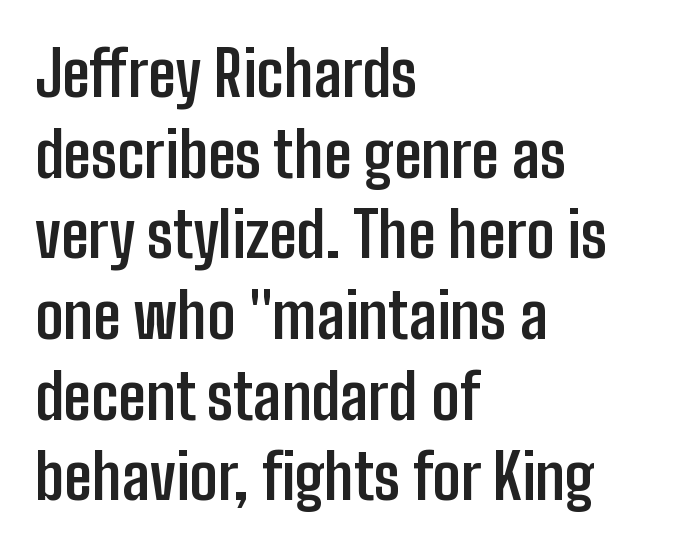
Q: Is the text bold? A: Yes.
Q: Is the text italic (slanted)? A: No, it is upright.
Q: Is the typeface a serif or a sans-serif typeface? A: Sans-serif.
Q: Is the text underlined? A: No.
Q: How is the paragraph aligned? A: Left-aligned.
Q: Is the spacing between letters normal or unusually wide? A: Normal.
Q: Is the spacing between lines tight, normal or loose? A: Normal.
Q: Width (condensed, normal, or wide)? A: Condensed.
Q: Stroke contrast? A: Low.
Q: x-height? A: Medium.
Q: Monospaced? A: No.
